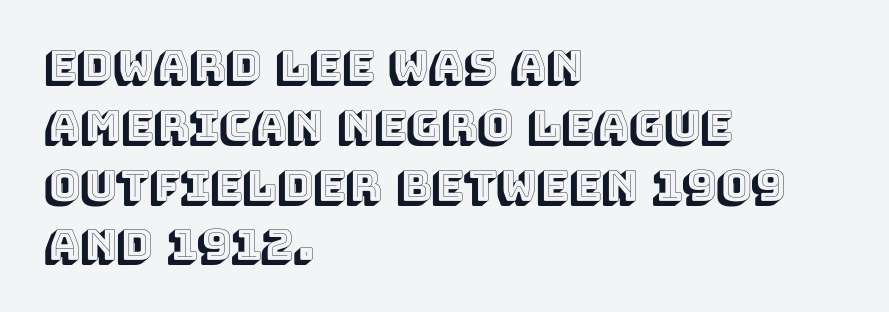
The image shows 43 px text type, upright; set left-aligned, normal line spacing (1.39x), normal letter spacing, not underlined; a large x-height.
